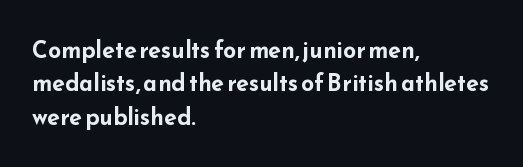
{"italic": "no", "bold": "yes", "underline": "no", "align": "left", "line_spacing": "normal", "line_spacing_ratio": 1.45, "letter_spacing": "normal", "letter_spacing_em": 0.0, "glyph_px": 23}
